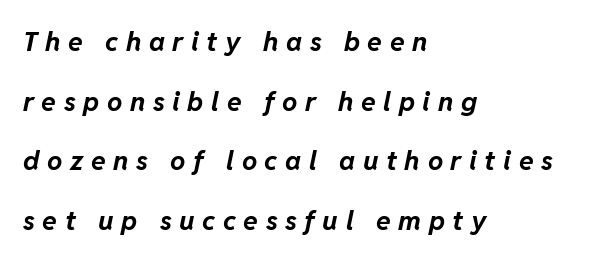
Q: Is the text bold? A: Yes.
Q: Is the text italic (slanted)? A: Yes, it leans right by about 11 degrees.
Q: Is the text underlined? A: No.
Q: How is the paragraph aligned? A: Left-aligned.
Q: Is the spacing between letters normal or unusually wide? A: Unusually wide.
Q: Is the spacing between lines tight, normal or loose? A: Loose.
